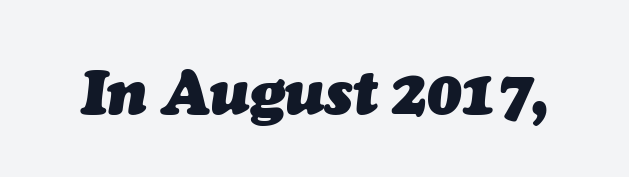
Here the designer chose a conventional face with non-uniform glyph widths. The string is rendered with underlining switched off. A full-strength bold gives these letters their thick strokes. The whole block is typeset with a tilt.
